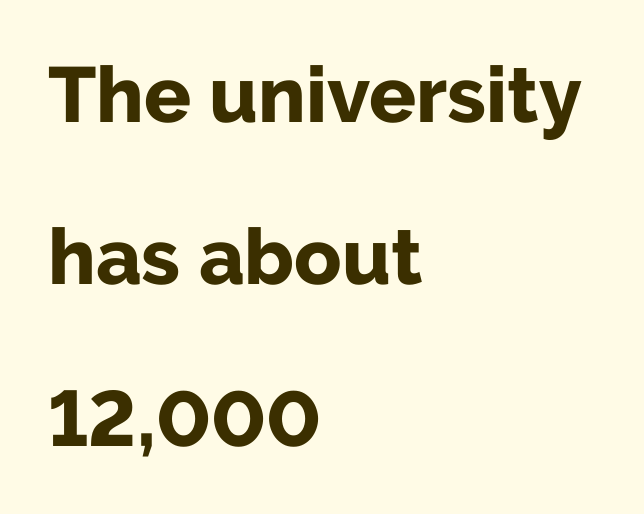
Q: Is the text bold? A: Yes.
Q: Is the text italic (slanted)? A: No, it is upright.
Q: Is the typeface a serif or a sans-serif typeface? A: Sans-serif.
Q: Is the text underlined? A: No.
Q: How is the paragraph aligned? A: Left-aligned.
Q: Is the spacing between letters normal or unusually wide? A: Normal.
Q: Is the spacing between lines tight, normal or loose? A: Loose.
Q: Width (condensed, normal, or wide)? A: Normal.
Q: Stroke contrast? A: Low.
Q: x-height? A: Medium.
Q: Monospaced? A: No.
